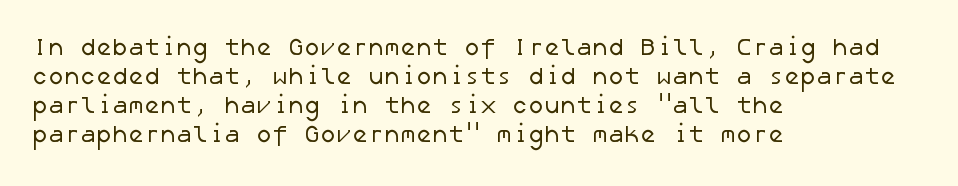
The passage shown is not underscored anywhere. This rendering uses left alignment, leaving the right contour irregular. Standard letterfit; no display-style spreading of the glyphs. Is the stroke heavy? The answer is a plain regular-or-lighter.
